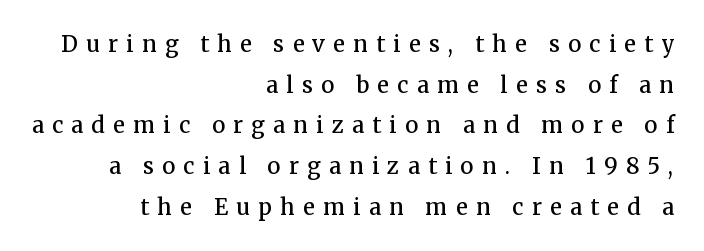
Q: Is the text bold? A: Semi-bold.
Q: Is the text italic (slanted)? A: No, it is upright.
Q: Is the text underlined? A: No.
Q: How is the paragraph aligned? A: Right-aligned.
Q: Is the spacing between letters normal or unusually wide? A: Unusually wide.
